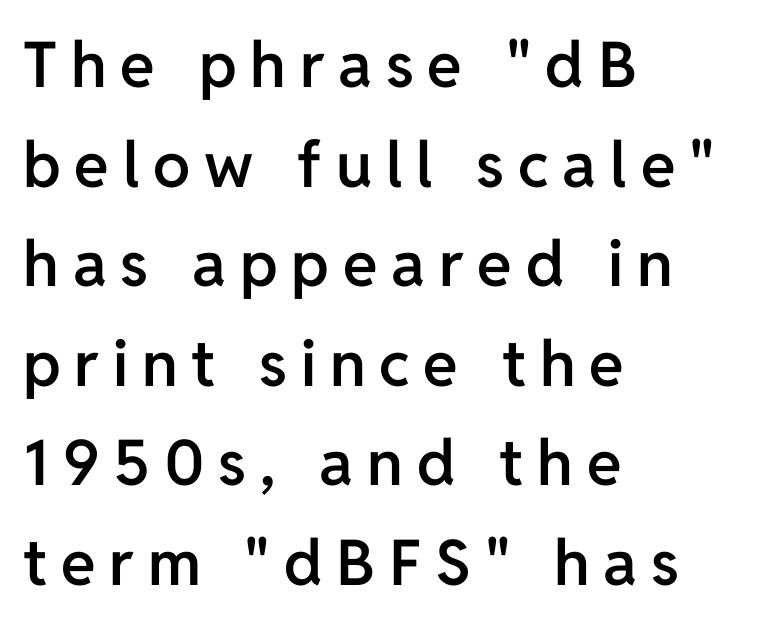
The image shows 63 px semibold sans-serif type, upright; set left-aligned, normal line spacing (1.58x), unusually wide letter spacing (+0.22 em), not underlined; low stroke contrast and a medium x-height.
